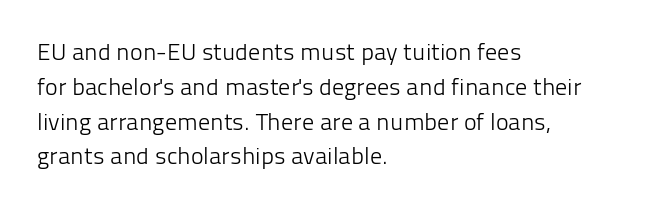
Summary of weight: not heavy and not bold. The passage shown stacks its lines at a standard gap. Upright lettering throughout. Tracking value appears to be zero — textbook default spacing.
